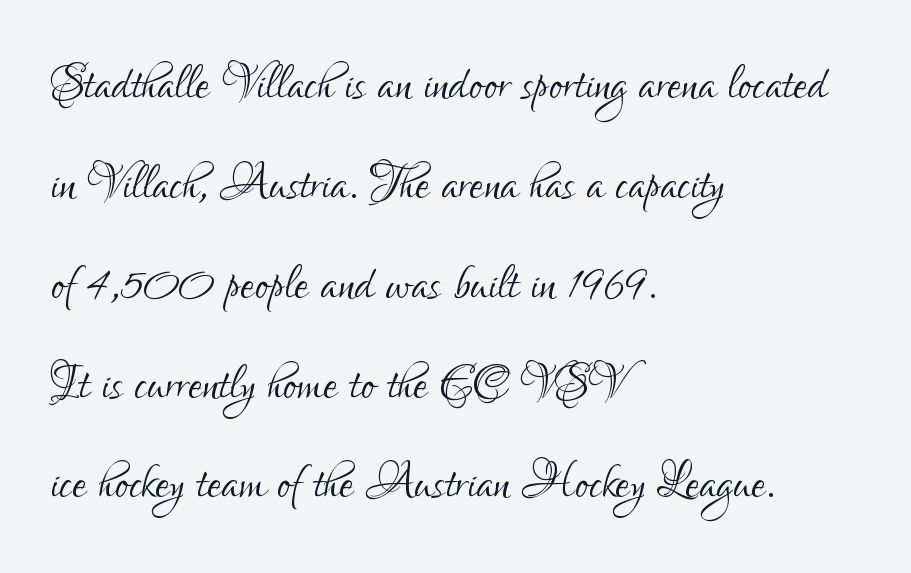
Q: Is the text bold? A: No.
Q: Is the text italic (slanted)? A: Yes.
Q: Is the typeface a serif or a sans-serif typeface? A: Sans-serif.
Q: Is the text underlined? A: No.
Q: How is the paragraph aligned? A: Left-aligned.
Q: Is the spacing between letters normal or unusually wide? A: Normal.
Q: Is the spacing between lines tight, normal or loose? A: Normal.
Q: Width (condensed, normal, or wide)? A: Condensed.
Q: Stroke contrast? A: Low.
Q: x-height? A: Small.
Q: Monospaced? A: No.
